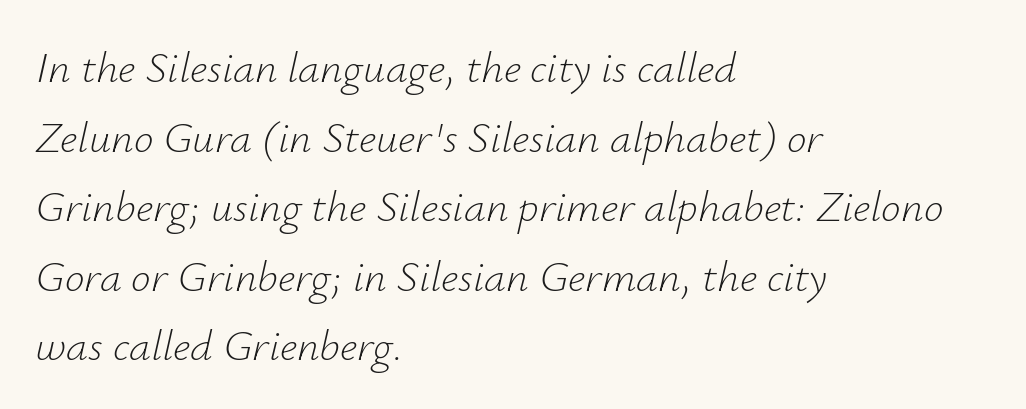
The image shows 44 px light type, italic (leaning right); set left-aligned, normal line spacing (1.58x), normal letter spacing, not underlined; low stroke contrast and a small x-height.
